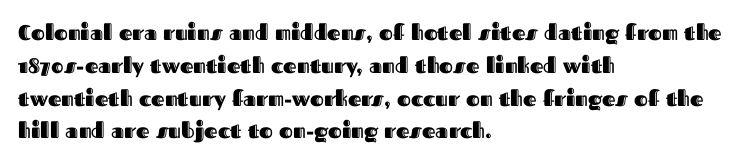
The image shows 21 px text type, upright; set left-aligned, normal line spacing (1.56x), normal letter spacing, not underlined.
